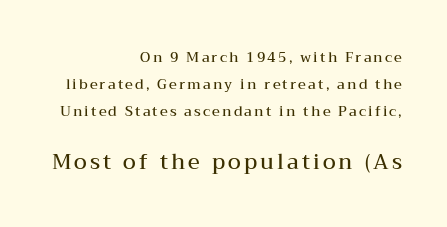
{"italic": "no", "bold": "semi", "underline": "no", "align": "right", "line_spacing": "loose", "line_spacing_ratio": 1.94, "larger_block": "second", "size_ratio": 1.5, "glyph_px": 21}
